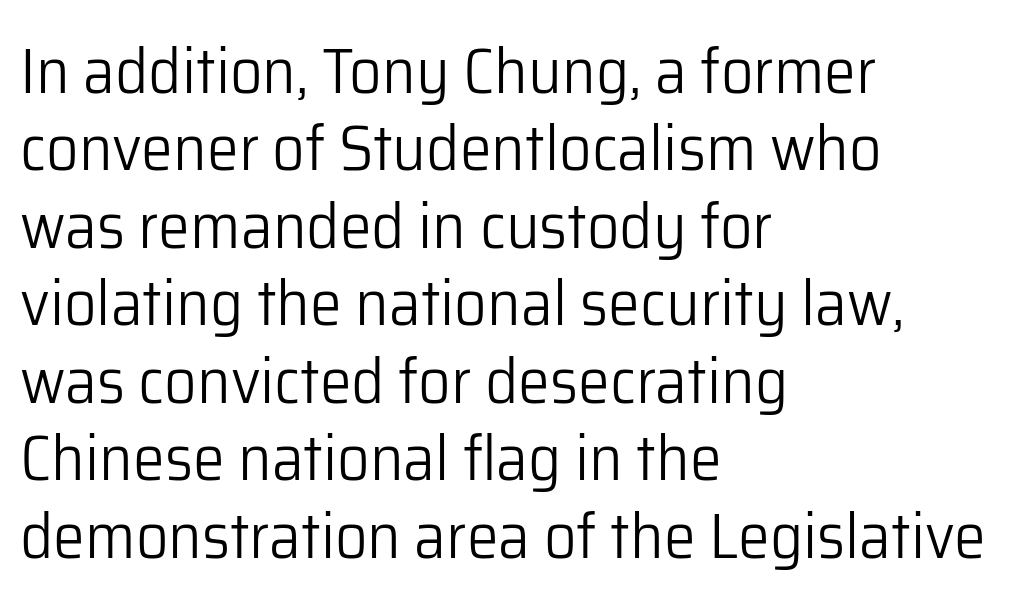
{"serif": "no", "italic": "no", "bold": "no", "weight": "light", "width": "normal", "stroke_contrast": "low", "x_height": "medium", "monospaced": "no", "underline": "no", "align": "left", "line_spacing_ratio": 1.21, "letter_spacing": "normal", "letter_spacing_em": 0.0, "glyph_px": 64}
